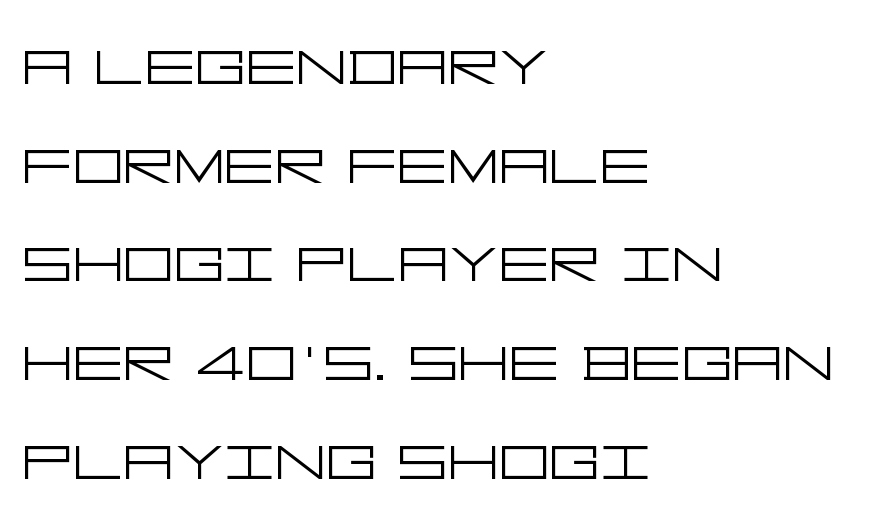
{"serif": "no", "italic": "no", "bold": "no", "weight": "light", "width": "wide", "stroke_contrast": "low", "x_height": "large", "underline": "no", "align": "left", "line_spacing": "normal", "line_spacing_ratio": 1.25, "letter_spacing": "normal", "letter_spacing_em": 0.0, "glyph_px": 79}
